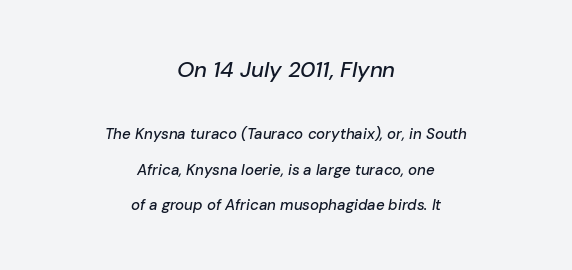
{"italic": "yes", "lean": "right", "slant_degrees": 10, "underline": "no", "align": "center", "line_spacing": "loose", "line_spacing_ratio": 2.35, "letter_spacing": "normal", "letter_spacing_em": 0.0, "larger_block": "first", "size_ratio": 1.47, "glyph_px": 22}
